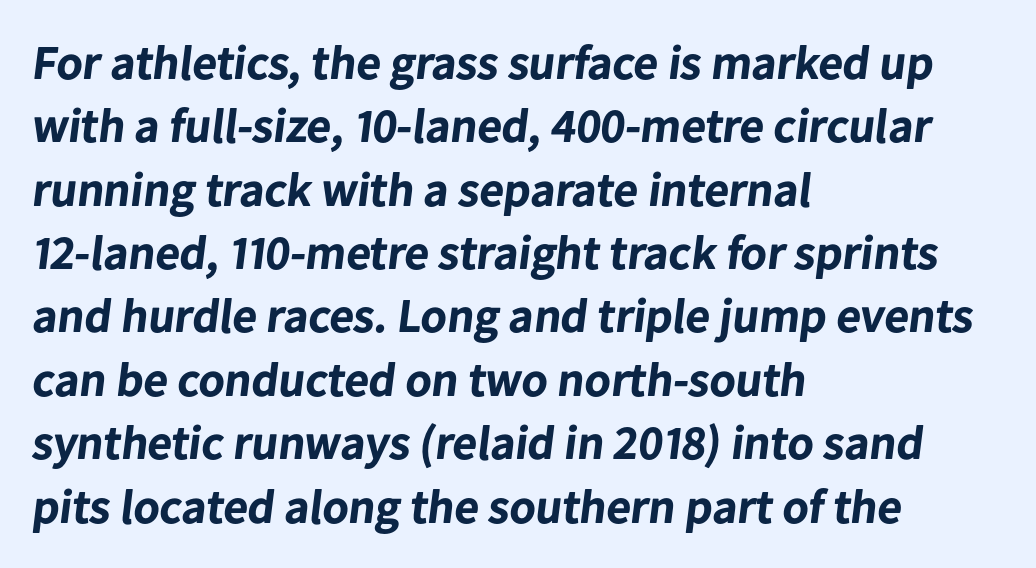
{"serif": "no", "bold": "yes", "weight": "bold", "width": "normal", "stroke_contrast": "low", "x_height": "medium", "monospaced": "no", "underline": "no", "align": "left", "line_spacing": "normal", "line_spacing_ratio": 1.32, "letter_spacing": "normal", "letter_spacing_em": 0.0, "glyph_px": 48}
